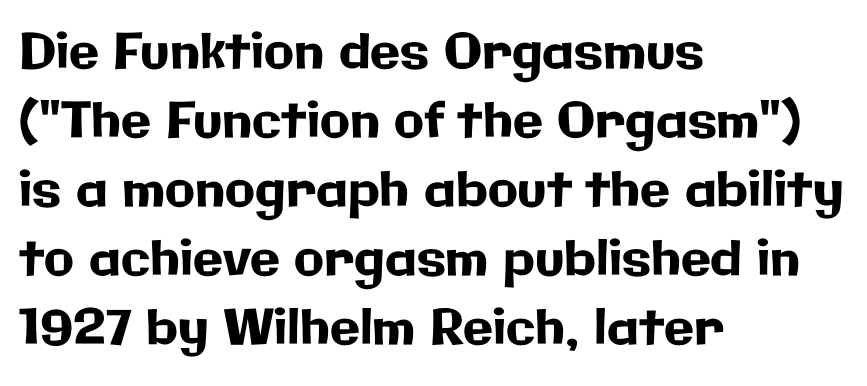
Q: Is the text italic (slanted)? A: No, it is upright.
Q: Is the typeface a serif or a sans-serif typeface? A: Sans-serif.
Q: Is the text underlined? A: No.
Q: How is the paragraph aligned? A: Left-aligned.
Q: Is the spacing between letters normal or unusually wide? A: Normal.
Q: Is the spacing between lines tight, normal or loose? A: Normal.
Q: Width (condensed, normal, or wide)? A: Normal.
Q: Stroke contrast? A: Low.
Q: x-height? A: Medium.
Q: Monospaced? A: No.
